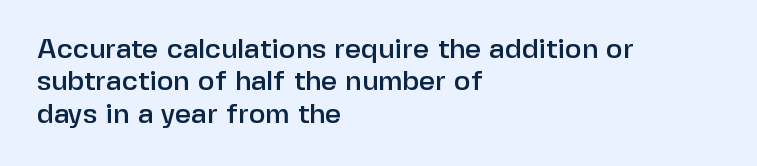
There is no visible air inserted between adjacent glyphs. Posture: upright roman. Horizontally, the lines are justified to the leading edge only. Varying glyph widths throughout — classic text-font behaviour. To sum up the face: it is a sans, with no serifs. Just letters on the line, the space beneath them empty.
